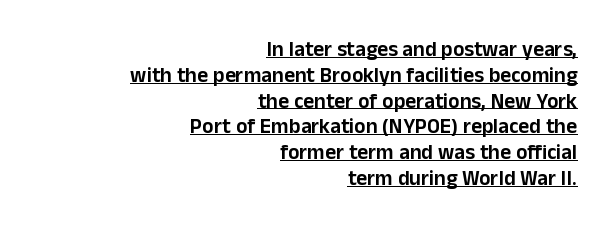
Line endings align vertically; line beginnings do not. These lines keep a tight, regular rhythm from letter to letter. Designer's note — italics off, roman on. Caption: lettering with a line underneath.
